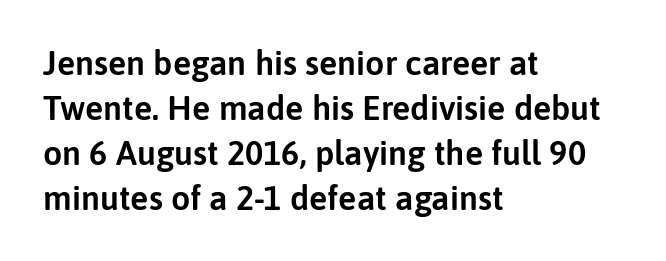
{"serif": "no", "italic": "no", "width": "normal", "stroke_contrast": "low", "x_height": "medium", "monospaced": "no", "underline": "no", "align": "left", "line_spacing": "normal", "line_spacing_ratio": 1.32, "letter_spacing": "normal", "letter_spacing_em": 0.0, "glyph_px": 34}
